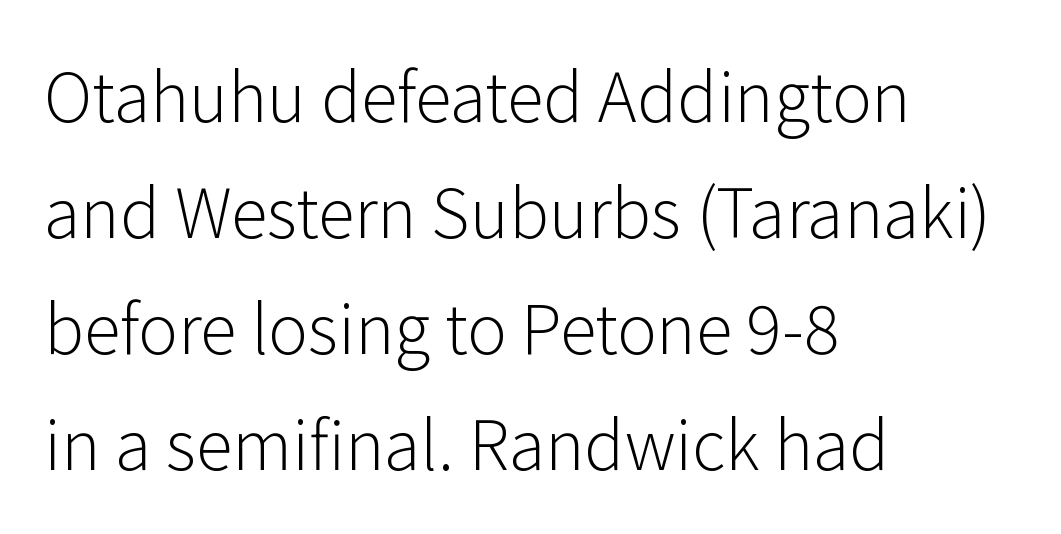
The image shows 67 px light sans-serif type, upright; set left-aligned, line spacing 1.73x, normal letter spacing, not underlined; low stroke contrast and a medium x-height.
